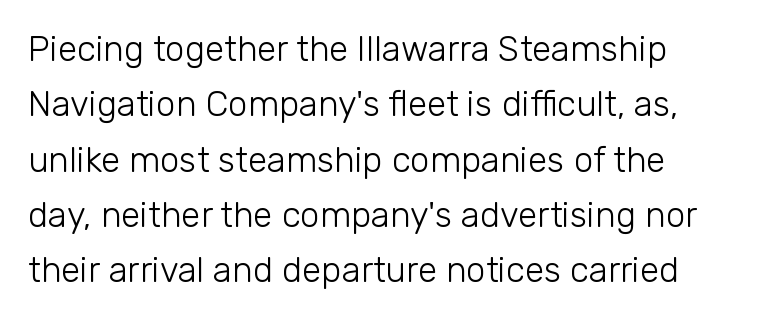
Q: Is the text bold? A: No.
Q: Is the text italic (slanted)? A: No, it is upright.
Q: Is the typeface a serif or a sans-serif typeface? A: Sans-serif.
Q: Is the text underlined? A: No.
Q: How is the paragraph aligned? A: Left-aligned.
Q: Is the spacing between letters normal or unusually wide? A: Normal.
Q: Is the spacing between lines tight, normal or loose? A: Normal.
Q: Width (condensed, normal, or wide)? A: Normal.
Q: Stroke contrast? A: Low.
Q: x-height? A: Medium.
Q: Monospaced? A: No.
